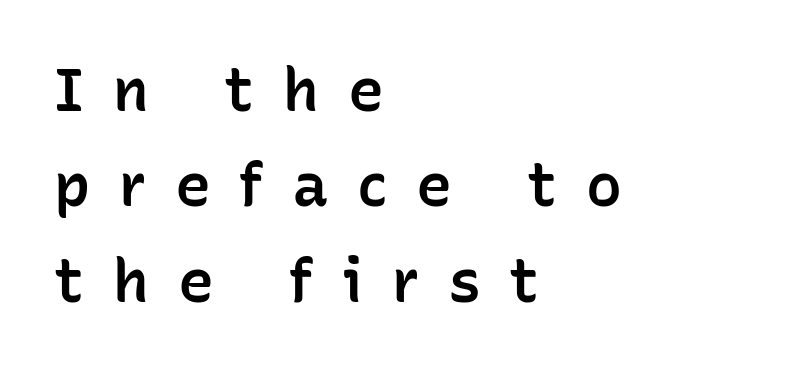
{"serif": "no", "italic": "no", "bold": "semi", "weight": "semibold", "width": "normal", "stroke_contrast": "low", "x_height": "medium", "monospaced": "no", "underline": "no", "align": "left", "line_spacing": "normal", "line_spacing_ratio": 1.59, "letter_spacing": "wide", "letter_spacing_em": 0.48, "glyph_px": 60}
